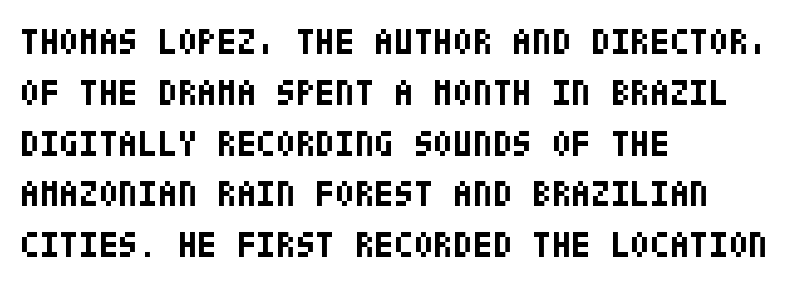
Serifs: no, the terminals of the letterforms are clean. The letters stand straight up with perfectly vertical stems. Short note: letters normally spaced. The lines sit at an ordinary, default distance from one another. Decoration check: the copy has no underline.
